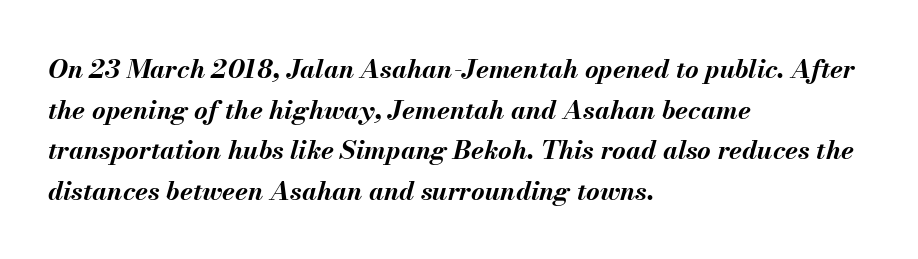
Would a proofreader flag this as italicized? Yes. Each new line begins a customary step beneath the previous one. There is no visible air inserted between adjacent glyphs. Each line starts at the same left margin while the right side varies.
